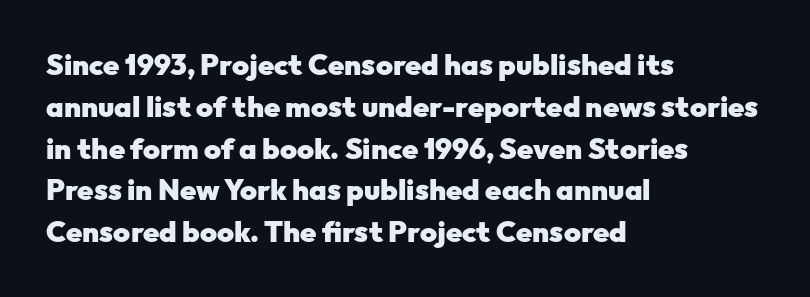
{"serif": "no", "italic": "no", "bold": "yes", "weight": "heavy", "width": "normal", "stroke_contrast": "low", "x_height": "medium", "monospaced": "no", "underline": "no", "align": "left", "line_spacing": "normal", "line_spacing_ratio": 1.44, "letter_spacing": "normal", "letter_spacing_em": 0.0, "glyph_px": 29}
